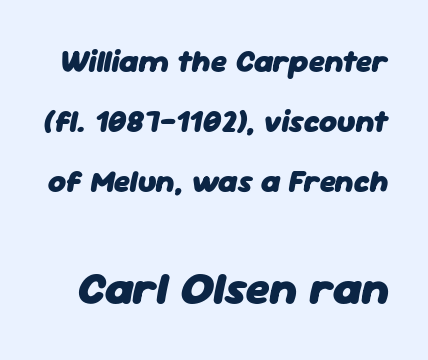
{"italic": "yes", "lean": "right", "slant_degrees": 11, "bold": "yes", "weight": "heavy", "width": "normal", "stroke_contrast": "low", "x_height": "medium", "monospaced": "no", "underline": "no", "line_spacing": "loose", "line_spacing_ratio": 1.94, "letter_spacing": "normal", "letter_spacing_em": 0.0, "larger_block": "second", "size_ratio": 1.48, "glyph_px": 46}
